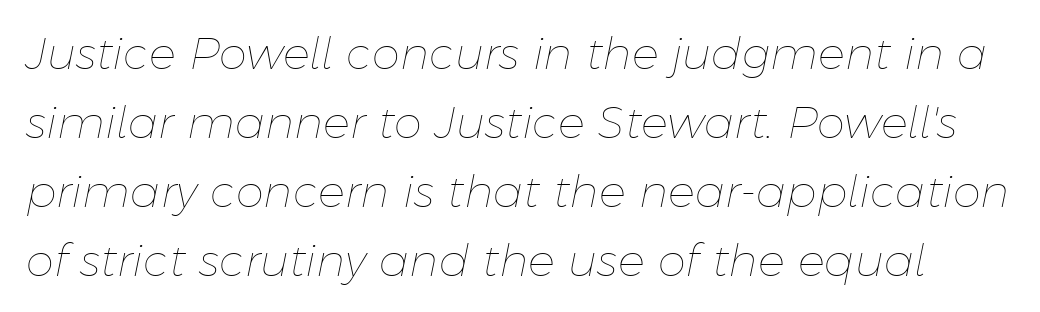
{"italic": "yes", "lean": "right", "slant_degrees": 11, "bold": "no", "weight": "thin", "width": "normal", "stroke_contrast": "low", "x_height": "medium", "monospaced": "no", "underline": "no", "line_spacing": "normal", "line_spacing_ratio": 1.53, "letter_spacing": "normal", "letter_spacing_em": 0.0, "glyph_px": 45}
